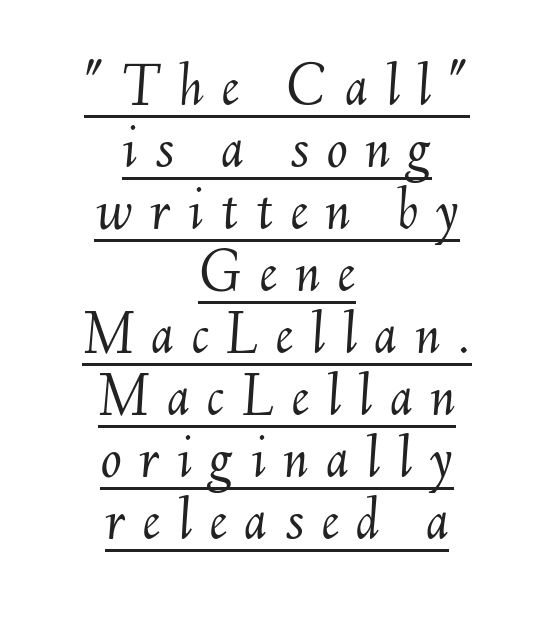
The text carries the slant typical of an italic or oblique font. Is the type heavy? It reads as light-to-regular instead. You could only call the tracking loose — the letters float apart. A rule runs beneath these lines of type. Compared with a flush-left layout, this one balances lines on the center instead. Here the designer chose a conventional face with non-uniform glyph widths.
